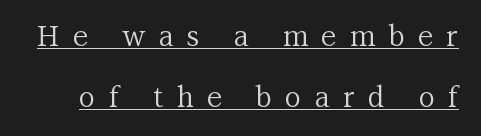
The image shows 28 px regular-weight serif type, upright; set loose line spacing (2.17x), unusually wide letter spacing (+0.48 em), underlined; medium stroke contrast and a medium x-height.
